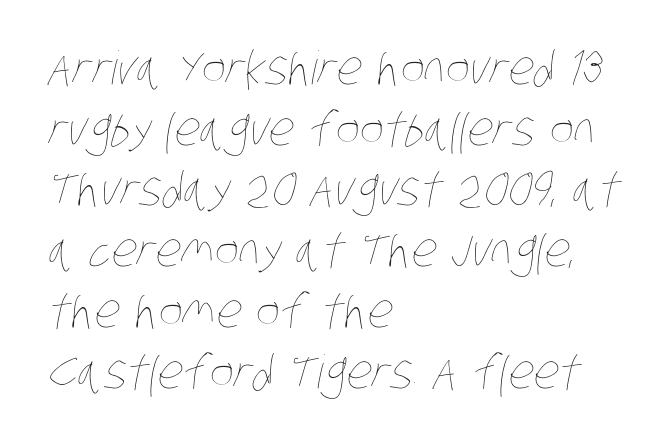
Q: Is the text bold? A: No.
Q: Is the text underlined? A: No.
Q: How is the paragraph aligned? A: Left-aligned.
Q: Is the spacing between letters normal or unusually wide? A: Normal.
Q: Is the spacing between lines tight, normal or loose? A: Normal.
Q: Width (condensed, normal, or wide)? A: Condensed.
Q: Stroke contrast? A: Low.
Q: x-height? A: Large.
Q: Monospaced? A: No.
